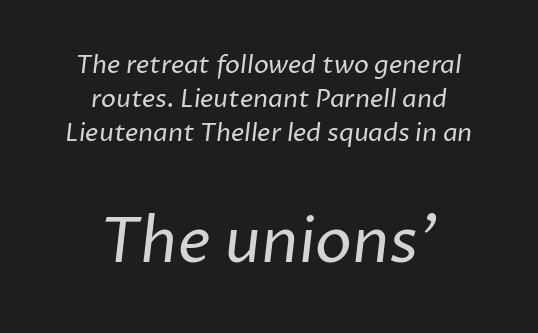
Note the varied advance widths — an 'i' is clearly narrower than an 'm'. Think standard paragraph weight, or any step lighter than that. Plain, unruled lines of type. The characters display no serif detailing; their extremities are plain. These lines stack symmetrically, like a column narrowing and widening about its center.
